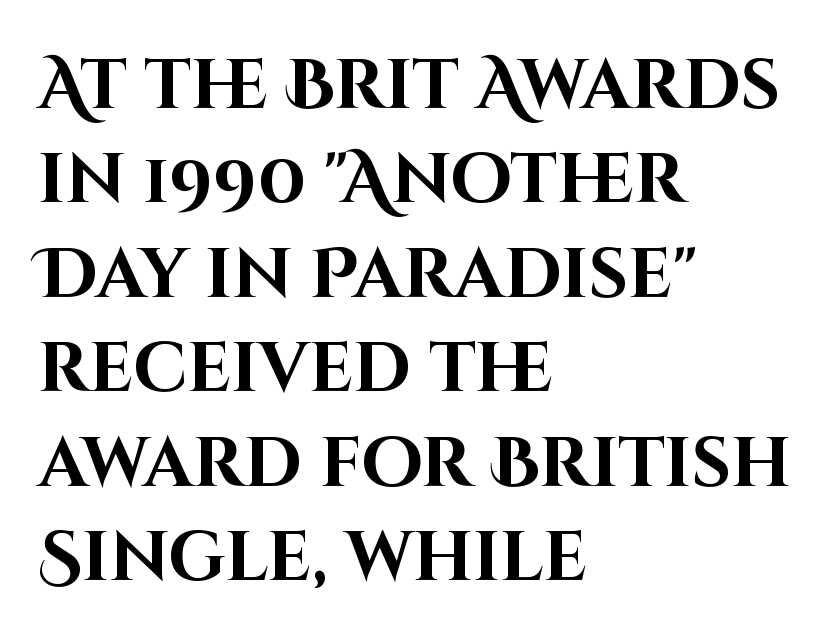
{"serif": "no", "italic": "no", "bold": "yes", "weight": "bold", "width": "normal", "stroke_contrast": "high", "x_height": "large", "monospaced": "no", "underline": "no", "align": "left", "line_spacing": "normal", "line_spacing_ratio": 1.35, "letter_spacing": "normal", "letter_spacing_em": 0.0, "glyph_px": 70}
